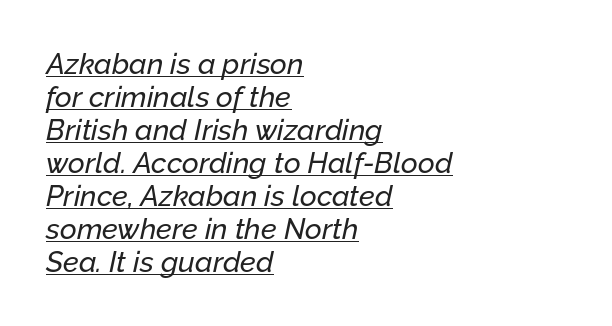
Q: Is the text italic (slanted)? A: Yes, it leans right by about 12 degrees.
Q: Is the text underlined? A: Yes.
Q: How is the paragraph aligned? A: Left-aligned.
Q: Is the spacing between letters normal or unusually wide? A: Normal.
Q: Is the spacing between lines tight, normal or loose? A: Tight.
Q: Width (condensed, normal, or wide)? A: Normal.
Q: Stroke contrast? A: Low.
Q: x-height? A: Medium.
Q: Monospaced? A: No.
